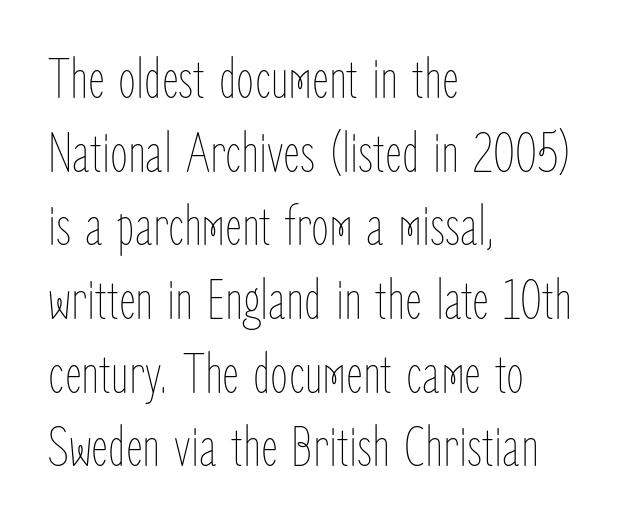
{"italic": "no", "bold": "no", "weight": "thin", "width": "condensed", "stroke_contrast": "low", "x_height": "medium", "monospaced": "no", "underline": "no", "align": "left", "line_spacing": "normal", "line_spacing_ratio": 1.27, "letter_spacing": "normal", "letter_spacing_em": 0.0, "glyph_px": 58}
